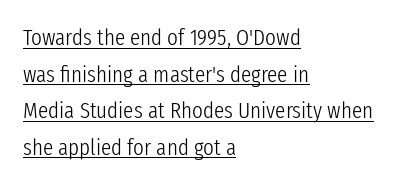
The image shows 23 px text type, upright; set left-aligned, normal line spacing (1.59x), normal letter spacing, underlined.
